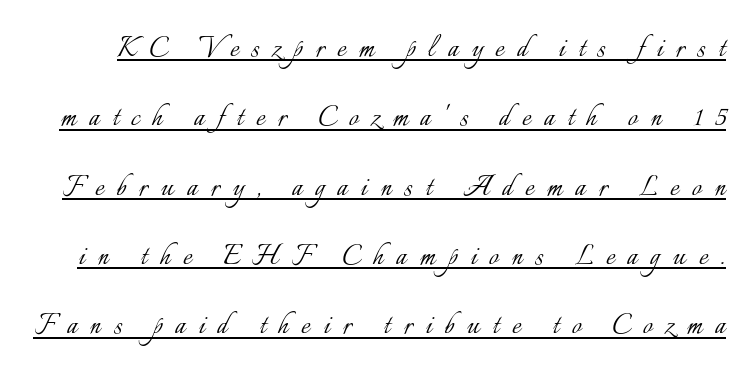
Q: Is the text bold? A: No.
Q: Is the text italic (slanted)? A: Yes.
Q: Is the text underlined? A: Yes.
Q: Is the spacing between letters normal or unusually wide? A: Unusually wide.
Q: Is the spacing between lines tight, normal or loose? A: Loose.
Q: Width (condensed, normal, or wide)? A: Normal.
Q: Stroke contrast? A: Low.
Q: x-height? A: Small.
Q: Monospaced? A: No.
